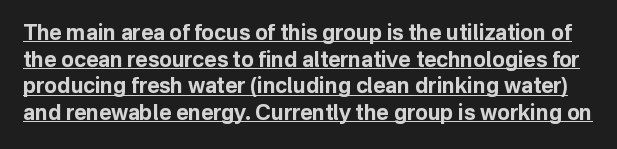
The image shows 21 px bold type, upright; set normal line spacing (1.27x), normal letter spacing, underlined.
